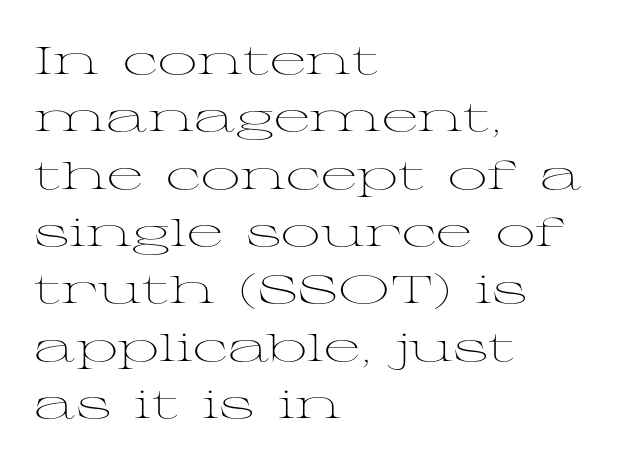
The space beneath each line is pristine and unruled. If you drew a line through each stem, it would be perfectly vertical. You could not count columns in this text — the font is proportionally spaced. This sample uses a serif face.
